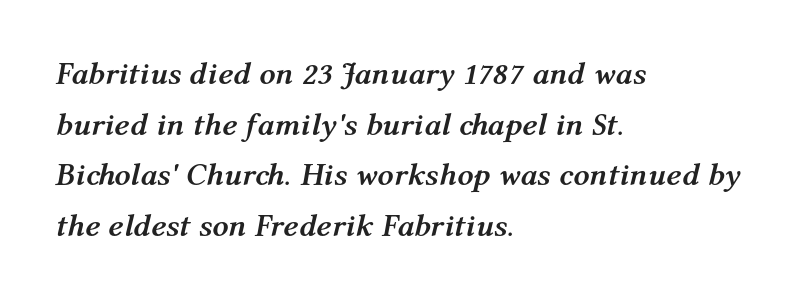
These lines carry a lot of weight — the face is fully bold. Regular leading. Note the varied advance widths — an 'i' is clearly narrower than an 'm'. A clean baseline with only descenders dipping below it. Designer's note — italics engaged.
